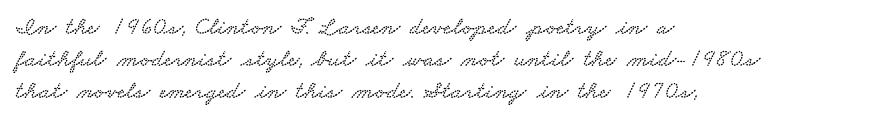
{"underline": "no", "align": "left", "line_spacing": "normal", "line_spacing_ratio": 1.28, "letter_spacing": "normal", "letter_spacing_em": 0.0, "glyph_px": 25}
